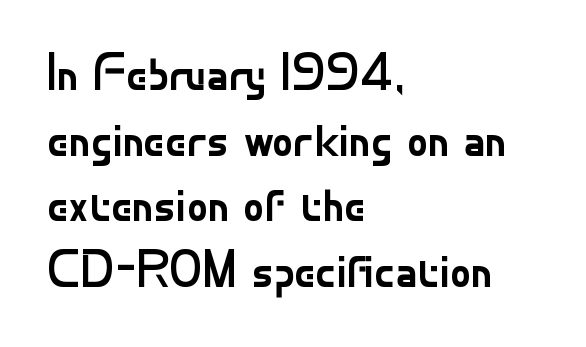
Q: Is the text bold? A: No.
Q: Is the text italic (slanted)? A: No, it is upright.
Q: Is the typeface a serif or a sans-serif typeface? A: Sans-serif.
Q: Is the text underlined? A: No.
Q: How is the paragraph aligned? A: Left-aligned.
Q: Is the spacing between letters normal or unusually wide? A: Normal.
Q: Is the spacing between lines tight, normal or loose? A: Normal.
Q: Width (condensed, normal, or wide)? A: Normal.
Q: Stroke contrast? A: Low.
Q: x-height? A: Small.
Q: Monospaced? A: No.
